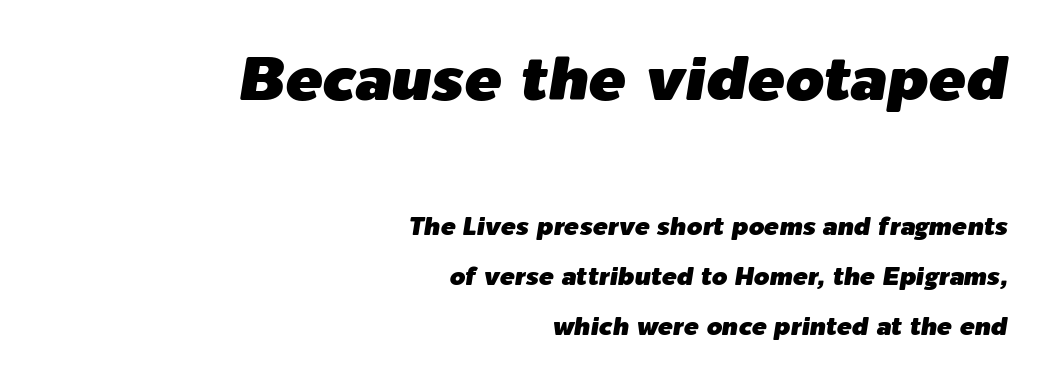
The image shows 62 px text type, italic (leaning right); set right-aligned, loose line spacing (2.0x), normal letter spacing, not underlined; the first (top) block is 2.48x larger; low stroke contrast and a medium x-height.
